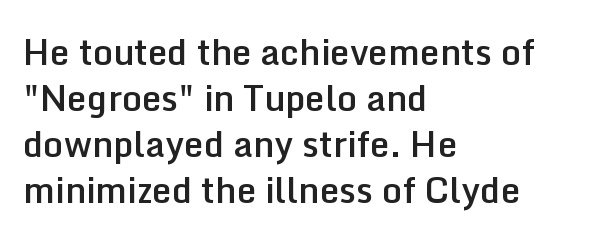
{"serif": "no", "italic": "no", "bold": "semi", "weight": "semibold", "width": "normal", "stroke_contrast": "low", "x_height": "medium", "monospaced": "no", "underline": "no", "align": "left", "line_spacing": "normal", "line_spacing_ratio": 1.31, "letter_spacing": "normal", "letter_spacing_em": 0.0, "glyph_px": 35}
